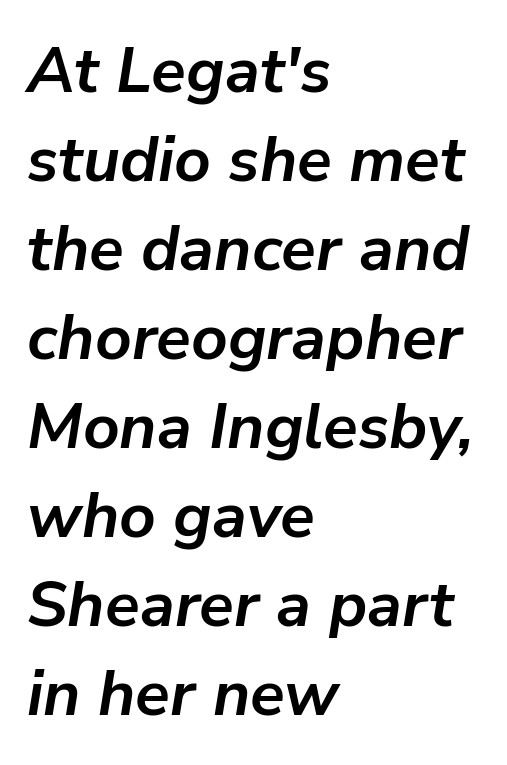
Q: Is the text bold? A: Yes.
Q: Is the text italic (slanted)? A: Yes, it leans right by about 9 degrees.
Q: Is the text underlined? A: No.
Q: How is the paragraph aligned? A: Left-aligned.
Q: Is the spacing between letters normal or unusually wide? A: Normal.
Q: Is the spacing between lines tight, normal or loose? A: Normal.
Q: Width (condensed, normal, or wide)? A: Normal.
Q: Stroke contrast? A: Low.
Q: x-height? A: Medium.
Q: Monospaced? A: No.
